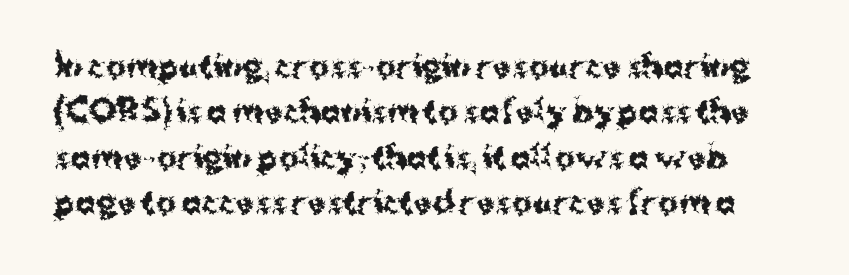
Q: Is the text bold? A: Yes.
Q: Is the text italic (slanted)? A: No, it is upright.
Q: Is the typeface a serif or a sans-serif typeface? A: Sans-serif.
Q: Is the text underlined? A: No.
Q: Is the spacing between letters normal or unusually wide? A: Normal.
Q: Is the spacing between lines tight, normal or loose? A: Normal.
Q: Width (condensed, normal, or wide)? A: Normal.
Q: Stroke contrast? A: Medium.
Q: x-height? A: Medium.
Q: Monospaced? A: No.
